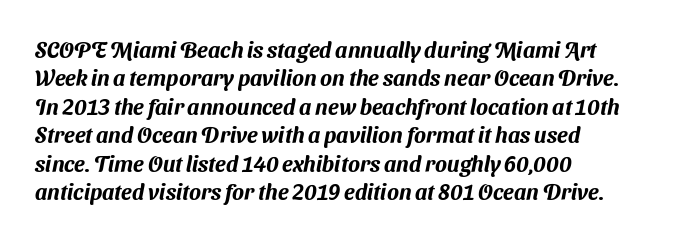
{"underline": "no", "align": "left", "line_spacing": "normal", "line_spacing_ratio": 1.29, "letter_spacing": "normal", "letter_spacing_em": 0.0, "glyph_px": 22}
